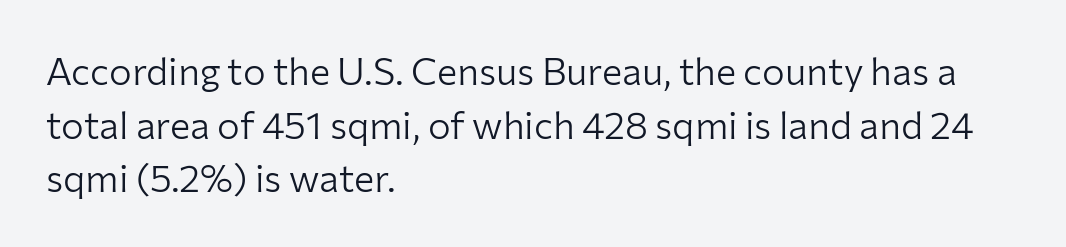
{"serif": "no", "italic": "no", "bold": "no", "weight": "light", "width": "normal", "stroke_contrast": "low", "x_height": "medium", "monospaced": "no", "underline": "no", "align": "left", "line_spacing": "normal", "line_spacing_ratio": 1.41, "letter_spacing": "normal", "letter_spacing_em": 0.0, "glyph_px": 38}
